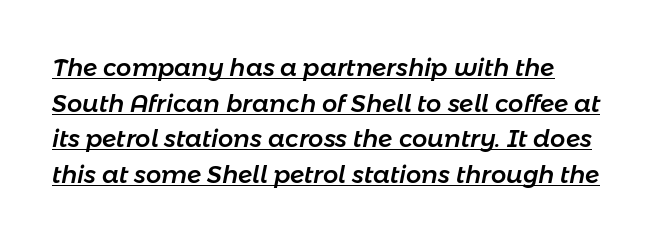
Emphasis-style slanted type is in use. Reading down the block, your eye returns to a fixed left position each line. Students, observe: this is what conventionally led text looks like. Underline: present. Words appear dense and cohesive because spacing is normal.
